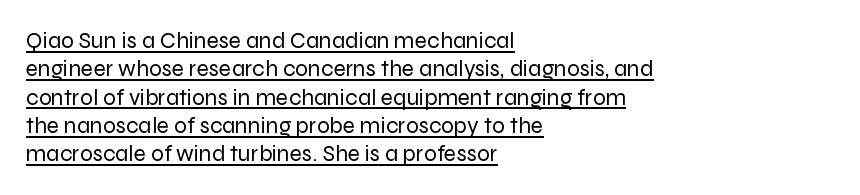
Q: Is the text bold? A: No.
Q: Is the text italic (slanted)? A: No, it is upright.
Q: Is the text underlined? A: Yes.
Q: How is the paragraph aligned? A: Left-aligned.
Q: Is the spacing between letters normal or unusually wide? A: Normal.
